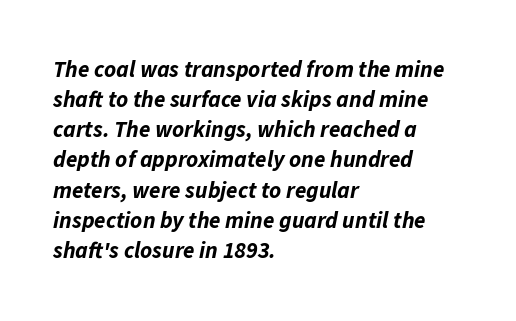
The image shows 23 px bold type, italic (leaning right); set left-aligned, normal line spacing (1.31x), normal letter spacing, not underlined.
